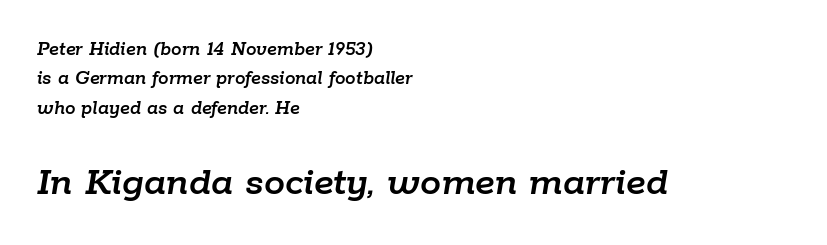
Think of a printed novel: that variable character pitch is what you see here. This sample is left-justified, so line endings fall wherever the words run out. Does the bottom block carry the larger type? Yes, it does. Italic: yes, the glyphs are oblique. Honestly, there is no underline to notice here at all. Leading matches the norm, producing a regular column.
